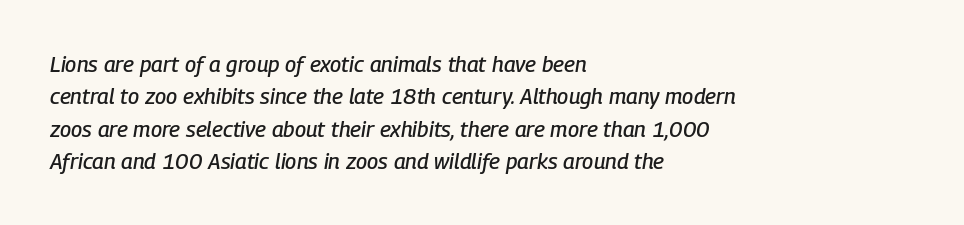
Short note: letters normally spaced. This rendering features lettering with no underline. Does the copy run flush right? No — it runs flush left. The leading is moderate, giving the passage an even texture.
